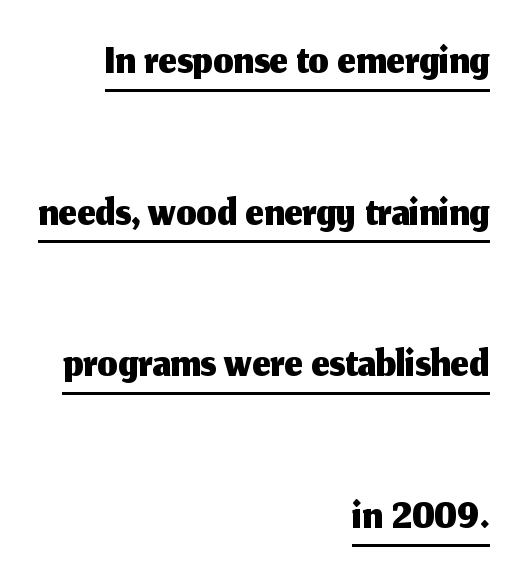
The image shows 64 px sans-serif type, upright; set right-aligned, loose line spacing (2.37x), normal letter spacing, underlined; medium stroke contrast and a medium x-height.
